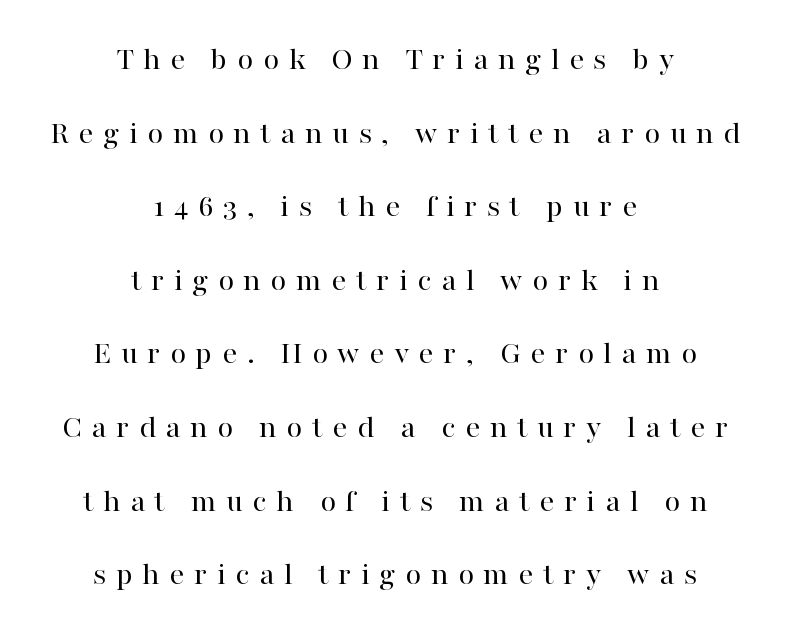
Q: Is the text bold? A: No.
Q: Is the text italic (slanted)? A: No, it is upright.
Q: Is the typeface a serif or a sans-serif typeface? A: Serif.
Q: Is the text underlined? A: No.
Q: How is the paragraph aligned? A: Centered.
Q: Is the spacing between letters normal or unusually wide? A: Unusually wide.
Q: Is the spacing between lines tight, normal or loose? A: Loose.
Q: Width (condensed, normal, or wide)? A: Normal.
Q: Stroke contrast? A: High.
Q: x-height? A: Medium.
Q: Monospaced? A: No.
